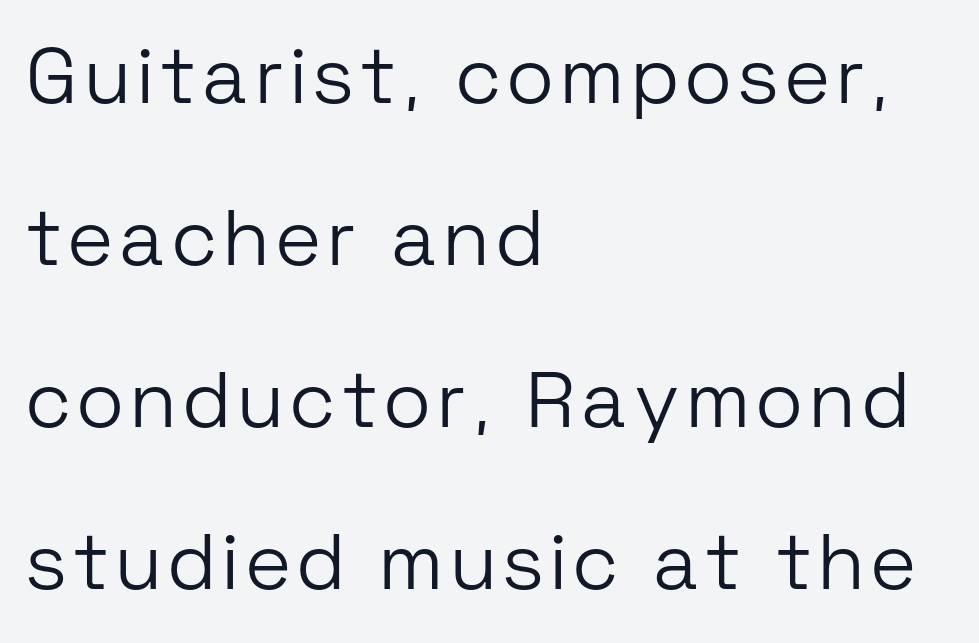
Classification — sans serif. In CSS terms this would be text-align: left. These lines were composed using upright roman letters. Each new line begins a long way beneath the previous one. Think of a printed novel: that variable character pitch is what you see here. The strip under each line holds only bare page.
